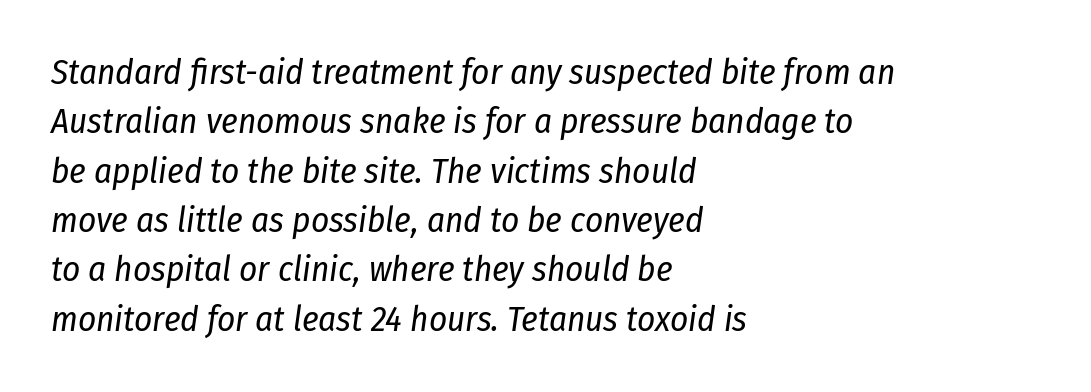
The letterforms sit at book weight or below. Think of a printed novel: that variable character pitch is what you see here. Leading matches the norm, producing a regular column. The typography opts for an oblique posture over an upright one. Underline: absent. Every row of glyphs begins at an identical x-position on the left.
